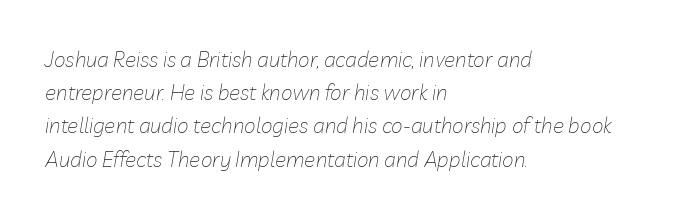
The image shows 21 px text type, italic (leaning right); set left-aligned, normal line spacing (1.58x), normal letter spacing, not underlined.
